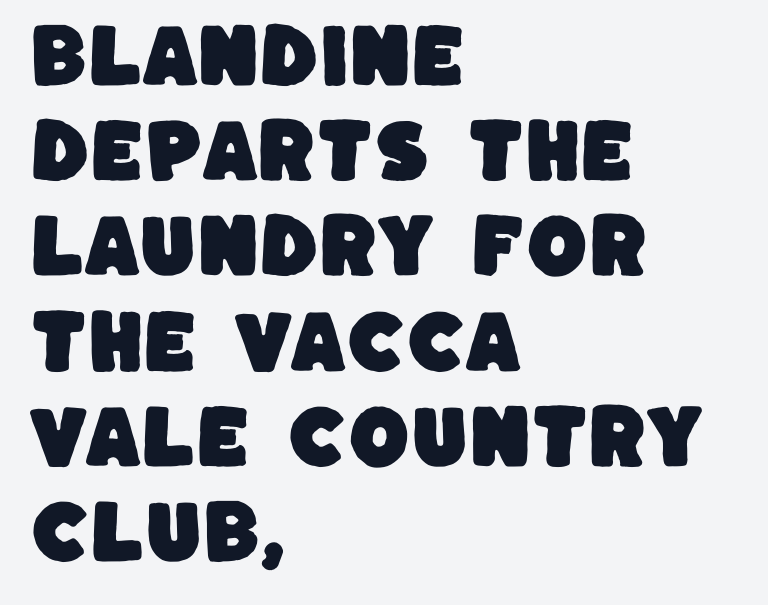
{"serif": "no", "width": "normal", "stroke_contrast": "low", "x_height": "large", "monospaced": "no", "underline": "no", "align": "left", "line_spacing": "normal", "line_spacing_ratio": 1.36, "letter_spacing": "normal", "letter_spacing_em": 0.0, "glyph_px": 70}
